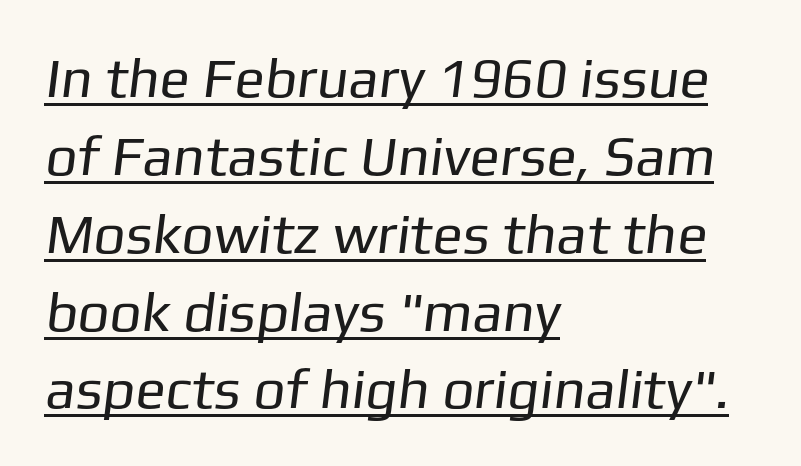
The image shows 56 px regular-weight sans-serif type; set left-aligned, normal line spacing (1.39x), normal letter spacing, underlined; low stroke contrast and a medium x-height.
